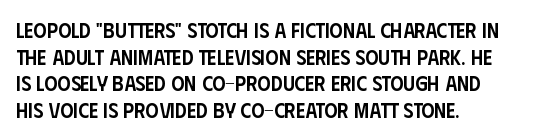
Q: Is the text bold? A: Semi-bold.
Q: Is the text italic (slanted)? A: No, it is upright.
Q: Is the text underlined? A: No.
Q: How is the paragraph aligned? A: Left-aligned.
Q: Is the spacing between letters normal or unusually wide? A: Normal.
Q: Is the spacing between lines tight, normal or loose? A: Normal.
